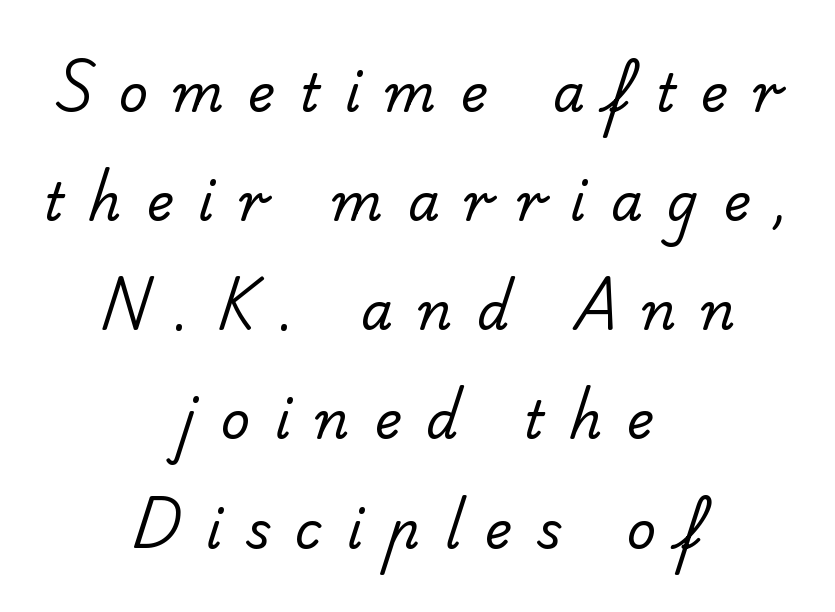
Is the letter spacing exaggerated? Yes — the characters are pushed far apart. Are there feet on the stems? There aren't — it's a sans. Casual observation: everything's sitting right in the middle. Bare-footed words on every line. Airy leading.
